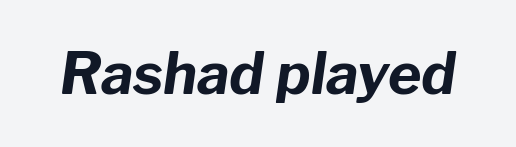
Q: Is the text bold? A: Yes.
Q: Is the text italic (slanted)? A: Yes, it leans right by about 8 degrees.
Q: Is the text underlined? A: No.
Q: Is the spacing between letters normal or unusually wide? A: Normal.
Q: Width (condensed, normal, or wide)? A: Normal.
Q: Stroke contrast? A: Low.
Q: x-height? A: Medium.
Q: Monospaced? A: No.
